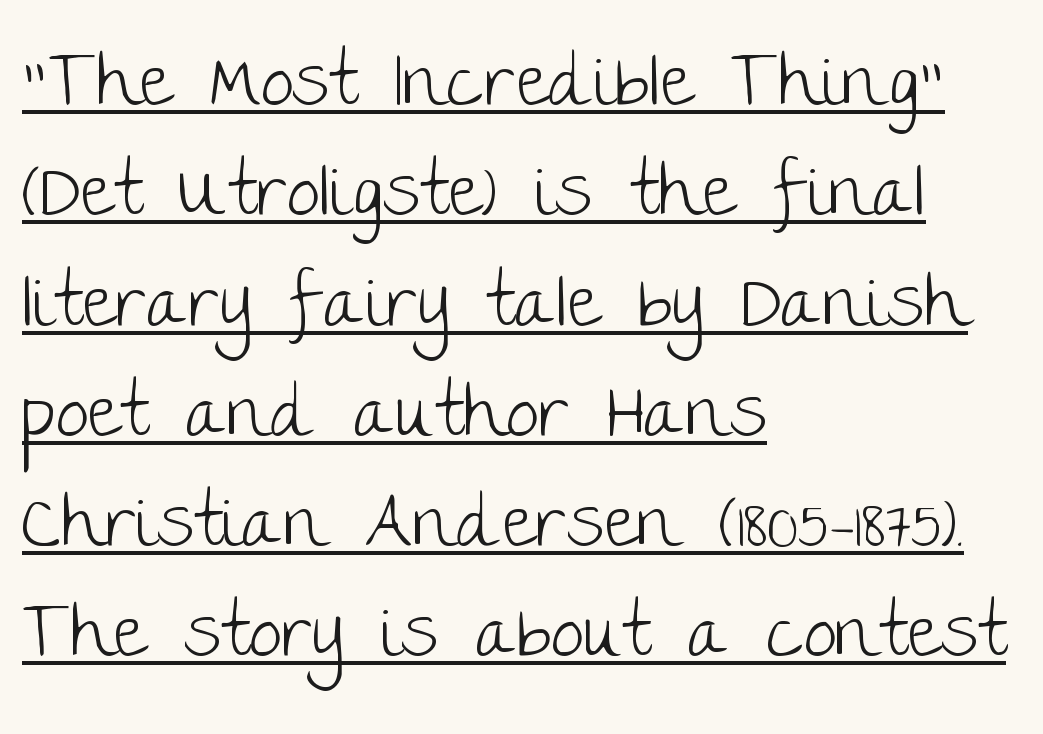
{"serif": "no", "italic": "no", "bold": "no", "weight": "light", "width": "normal", "stroke_contrast": "low", "x_height": "large", "monospaced": "no", "underline": "yes", "align": "left", "line_spacing": "normal", "line_spacing_ratio": 1.49, "letter_spacing": "normal", "letter_spacing_em": 0.0, "glyph_px": 74}
